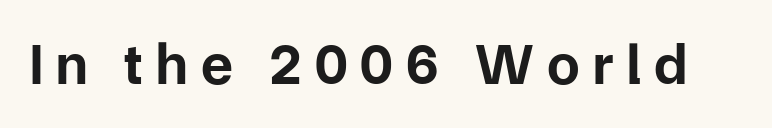
Q: Is the text bold? A: Yes.
Q: Is the text italic (slanted)? A: No, it is upright.
Q: Is the typeface a serif or a sans-serif typeface? A: Sans-serif.
Q: Is the text underlined? A: No.
Q: Is the spacing between letters normal or unusually wide? A: Unusually wide.
Q: Width (condensed, normal, or wide)? A: Normal.
Q: Stroke contrast? A: Low.
Q: x-height? A: Medium.
Q: Monospaced? A: No.
